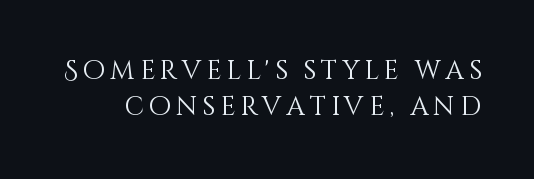
Q: Is the text bold? A: No.
Q: Is the text italic (slanted)? A: No, it is upright.
Q: Is the text underlined? A: No.
Q: Is the spacing between lines tight, normal or loose? A: Normal.
